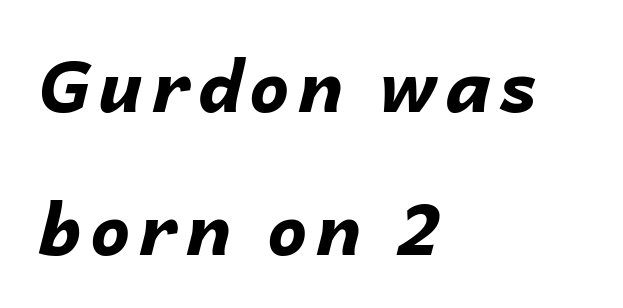
An italicized treatment has been applied to the whole sample. Where is the straight margin? On the left. The block of text is sparse from top to bottom, with ample space between rows. Stroke thickness is high; the sample reads as a true bold. Bare-footed words on every line. A typesetter would call this proportional, since set widths differ per character.
